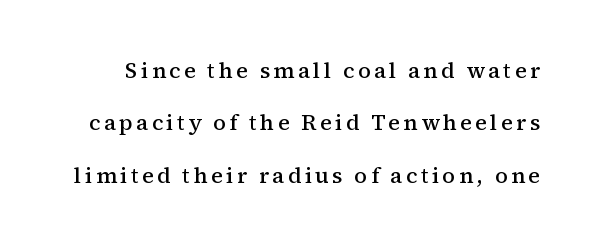
The letters stand straight up with perfectly vertical stems. The characters look somewhat weighty, a semibold short of true bold. This sample trades compactness for vertical openness between lines. Letters rest on an invisible, unmarked baseline.
